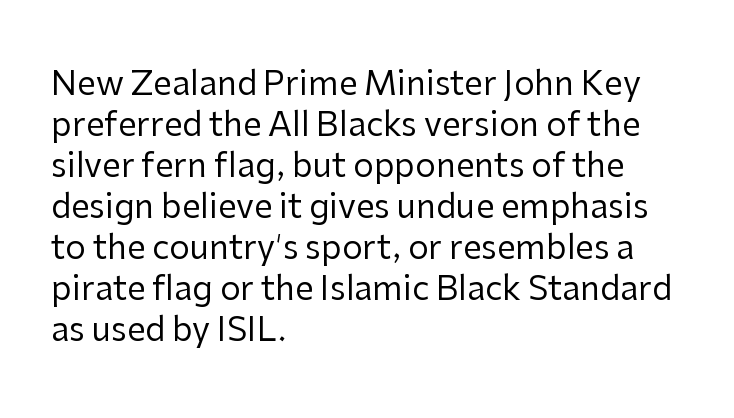
Do the characters align in a grid? No, the font is proportional. This sample uses plain, unmodified letter spacing. The lettering stays uniformly vertical, giving the passage a roman look. A bare baseline throughout the passage. Font category for this specimen: sans-serif. Ink coverage per letter is moderate at most.
